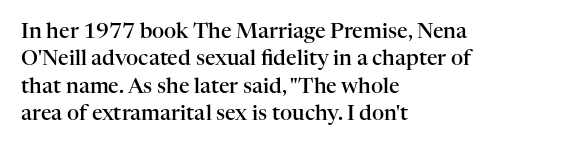
{"italic": "no", "bold": "semi", "underline": "no", "align": "left", "line_spacing": "normal", "line_spacing_ratio": 1.3, "letter_spacing": "normal", "letter_spacing_em": 0.0, "glyph_px": 21}
